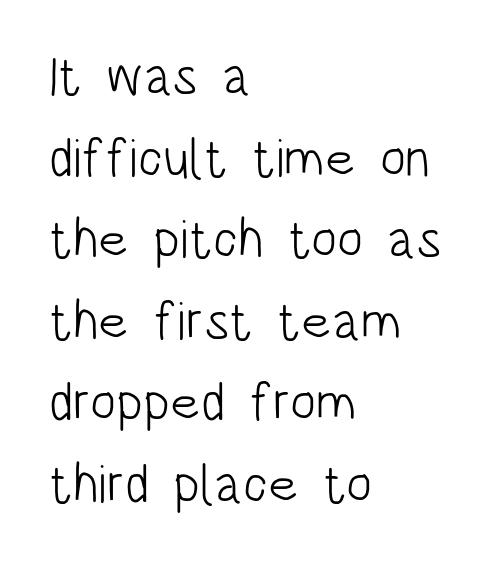
{"serif": "no", "italic": "no", "bold": "no", "weight": "light", "width": "condensed", "stroke_contrast": "low", "x_height": "large", "monospaced": "no", "underline": "no", "align": "left", "line_spacing": "normal", "line_spacing_ratio": 1.51, "letter_spacing": "normal", "letter_spacing_em": 0.0, "glyph_px": 54}
